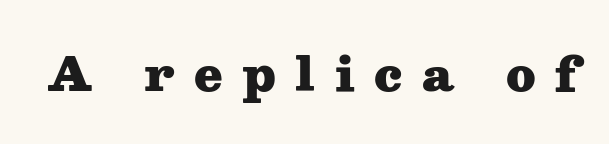
The letters advance in unequal steps, a hallmark of proportional type. Little horizontal feet cap the strokes, marking this as serif type. Words appear elongated and porous because spacing is wide. The characters look thick and weighty, a clear bold. Nobody drew a line under any word here. Every stem runs plumb, perpendicular to the baseline.
